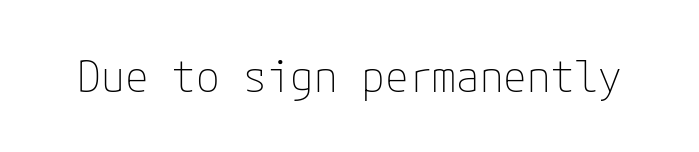
Q: Is the text bold? A: No.
Q: Is the text italic (slanted)? A: No, it is upright.
Q: Is the typeface a serif or a sans-serif typeface? A: Sans-serif.
Q: Is the text underlined? A: No.
Q: Is the spacing between letters normal or unusually wide? A: Normal.
Q: Width (condensed, normal, or wide)? A: Normal.
Q: Stroke contrast? A: Low.
Q: x-height? A: Medium.
